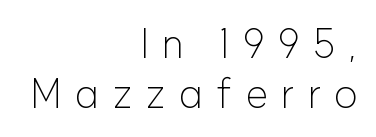
The image shows 40 px light sans-serif type, upright; set right-aligned, line spacing 1.24x, unusually wide letter spacing (+0.34 em), not underlined; low stroke contrast and a medium x-height.
